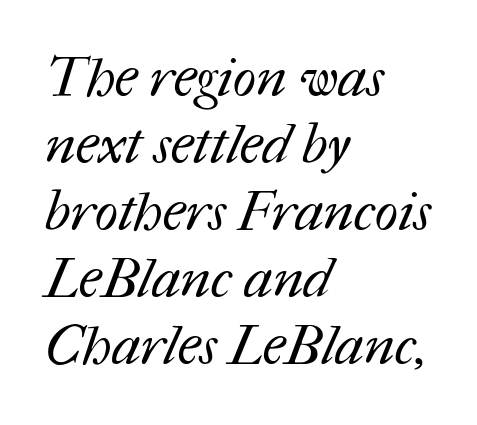
{"bold": "no", "weight": "regular", "width": "normal", "stroke_contrast": "medium", "x_height": "medium", "monospaced": "no", "underline": "no", "align": "left", "line_spacing_ratio": 1.22, "letter_spacing": "normal", "letter_spacing_em": 0.0, "glyph_px": 55}
